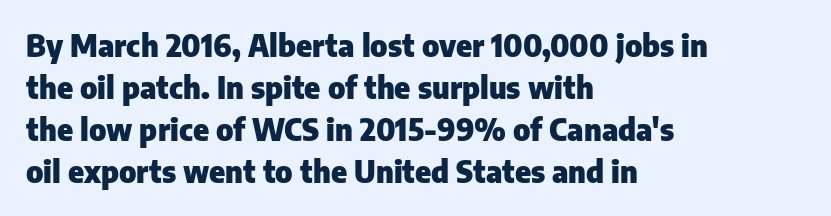
The typesetter chose a ragged-right arrangement here. Set as a true bold cut, around the 700 mark. Characters follow at the spacing the type designer built in. Looks like regular typesetting: each glyph gets only the width it needs. No feet cap the strokes, marking this as sans-serif type.
